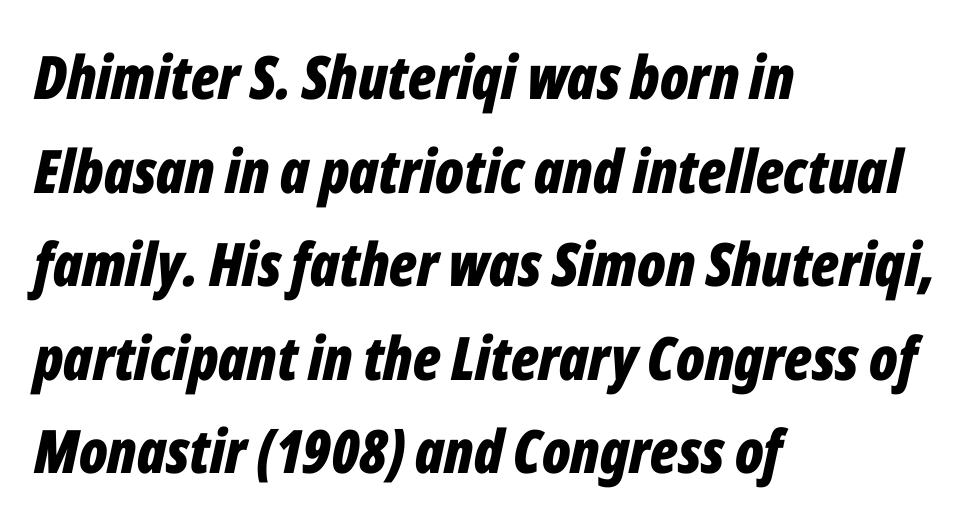
The image shows 60 px bold, condensed type, italic (leaning right); set left-aligned, normal line spacing (1.56x), normal letter spacing, not underlined; low stroke contrast and a medium x-height.
